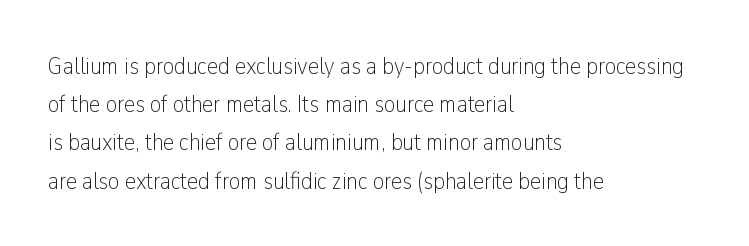
{"italic": "no", "bold": "no", "underline": "no", "align": "left", "line_spacing": "normal", "line_spacing_ratio": 1.53, "letter_spacing": "normal", "letter_spacing_em": 0.0, "glyph_px": 25}
